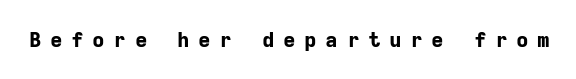
Q: Is the text bold? A: Yes.
Q: Is the text italic (slanted)? A: No, it is upright.
Q: Is the text underlined? A: No.
Q: Is the spacing between letters normal or unusually wide? A: Unusually wide.
